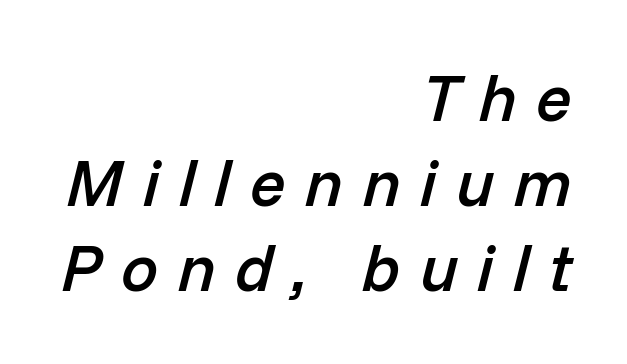
Q: Is the text bold? A: Semi-bold.
Q: Is the text italic (slanted)? A: Yes, it leans right by about 14 degrees.
Q: Is the text underlined? A: No.
Q: How is the paragraph aligned? A: Right-aligned.
Q: Is the spacing between letters normal or unusually wide? A: Unusually wide.
Q: Is the spacing between lines tight, normal or loose? A: Normal.
Q: Width (condensed, normal, or wide)? A: Normal.
Q: Stroke contrast? A: Low.
Q: x-height? A: Medium.
Q: Monospaced? A: No.
